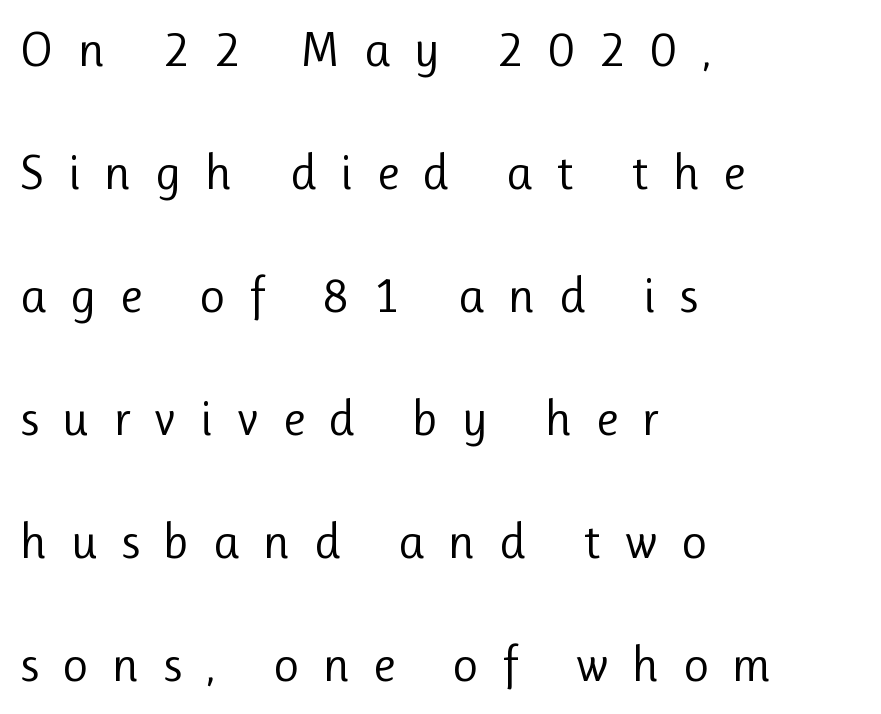
This is not heavy type; no bold has been used. Looks like regular typesetting: each glyph gets only the width it needs. Alignment: flush left. Descenders are the only things crossing below the line. Upright lettering throughout. Honestly, the rows look like they've been pulled way apart.
